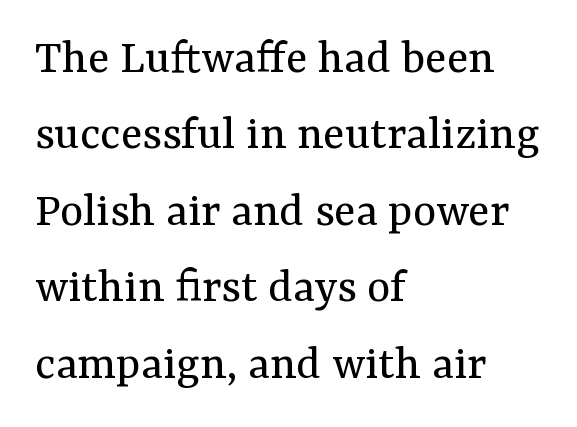
The image shows 50 px regular-weight serif type, upright; set left-aligned, normal line spacing (1.53x), normal letter spacing, not underlined; medium stroke contrast and a medium x-height.
